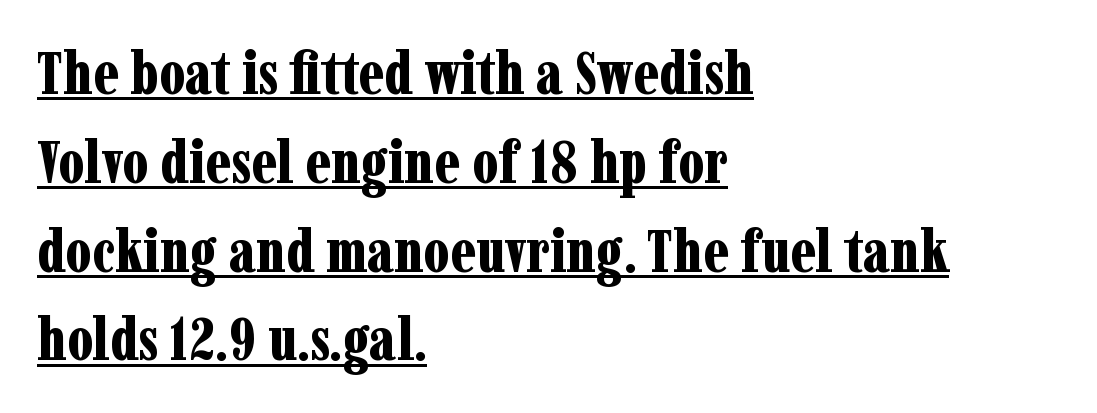
The image shows 60 px bold, condensed serif type, upright; set left-aligned, normal line spacing (1.48x), normal letter spacing, underlined; low stroke contrast and a medium x-height.
